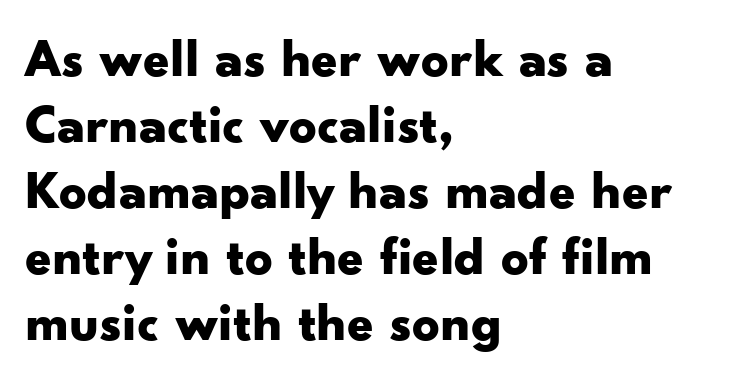
Q: Is the text bold? A: Yes.
Q: Is the text italic (slanted)? A: No, it is upright.
Q: Is the typeface a serif or a sans-serif typeface? A: Sans-serif.
Q: Is the text underlined? A: No.
Q: How is the paragraph aligned? A: Left-aligned.
Q: Is the spacing between letters normal or unusually wide? A: Normal.
Q: Width (condensed, normal, or wide)? A: Wide.
Q: Stroke contrast? A: Low.
Q: x-height? A: Small.
Q: Monospaced? A: No.
